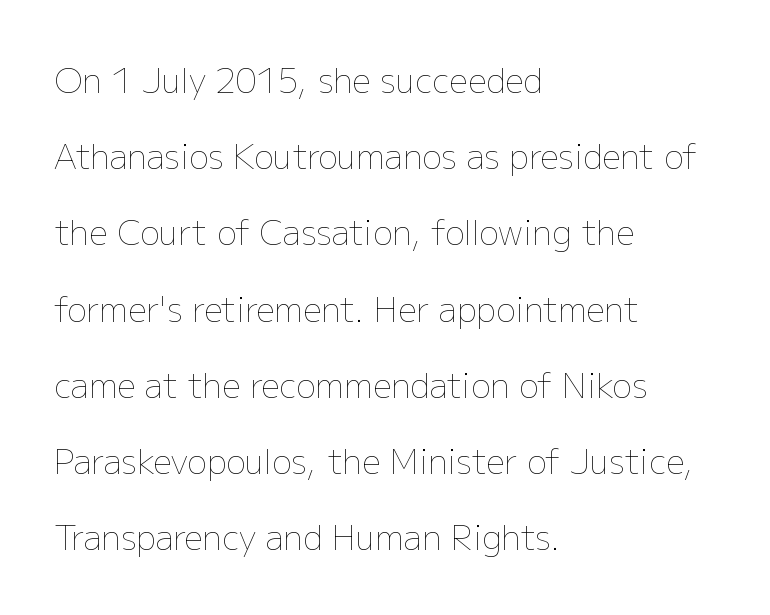
{"italic": "no", "bold": "no", "weight": "thin", "width": "normal", "stroke_contrast": "low", "x_height": "medium", "monospaced": "no", "underline": "no", "align": "left", "line_spacing": "loose", "line_spacing_ratio": 2.31, "letter_spacing": "normal", "letter_spacing_em": 0.0, "glyph_px": 33}
